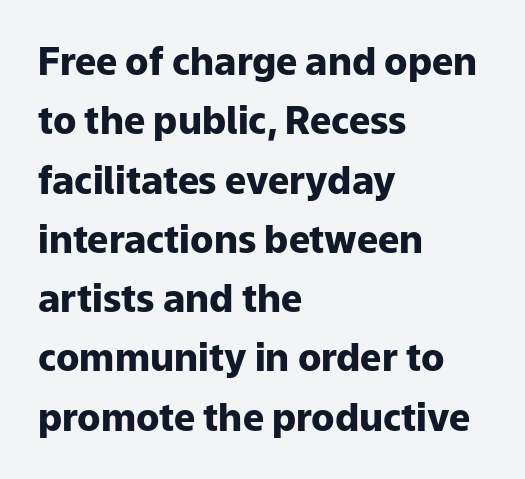
Q: Is the text bold? A: Yes.
Q: Is the text italic (slanted)? A: No, it is upright.
Q: Is the typeface a serif or a sans-serif typeface? A: Sans-serif.
Q: Is the text underlined? A: No.
Q: How is the paragraph aligned? A: Left-aligned.
Q: Is the spacing between letters normal or unusually wide? A: Normal.
Q: Is the spacing between lines tight, normal or loose? A: Normal.
Q: Width (condensed, normal, or wide)? A: Normal.
Q: Stroke contrast? A: Low.
Q: x-height? A: Medium.
Q: Monospaced? A: No.
